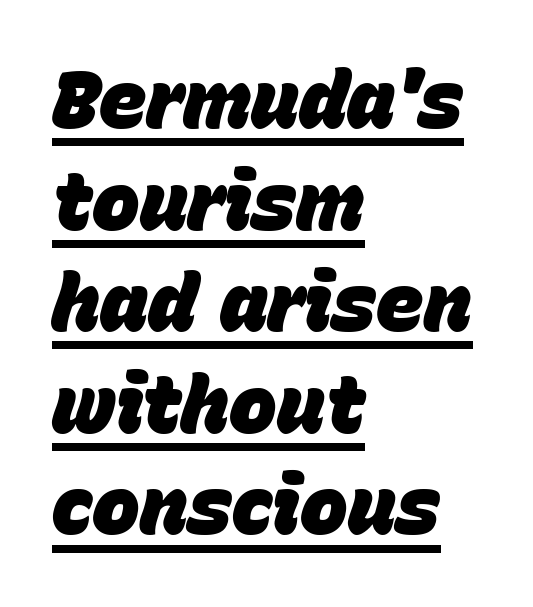
Q: Is the text bold? A: Yes.
Q: Is the text italic (slanted)? A: Yes, it leans right by about 15 degrees.
Q: Is the text underlined? A: Yes.
Q: How is the paragraph aligned? A: Left-aligned.
Q: Is the spacing between letters normal or unusually wide? A: Normal.
Q: Is the spacing between lines tight, normal or loose? A: Normal.
Q: Width (condensed, normal, or wide)? A: Normal.
Q: Stroke contrast? A: Low.
Q: x-height? A: Large.
Q: Monospaced? A: No.
